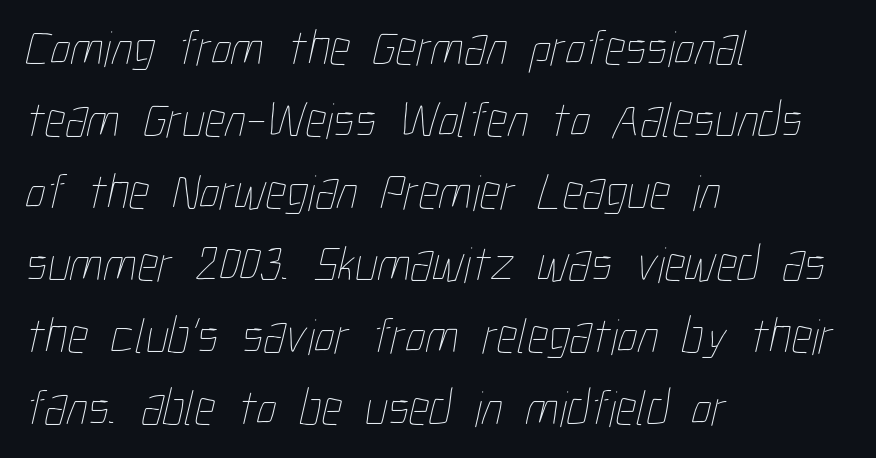
Q: Is the text bold? A: No.
Q: Is the text underlined? A: No.
Q: How is the paragraph aligned? A: Left-aligned.
Q: Is the spacing between letters normal or unusually wide? A: Normal.
Q: Is the spacing between lines tight, normal or loose? A: Normal.
Q: Width (condensed, normal, or wide)? A: Condensed.
Q: Stroke contrast? A: Low.
Q: x-height? A: Medium.
Q: Monospaced? A: No.
